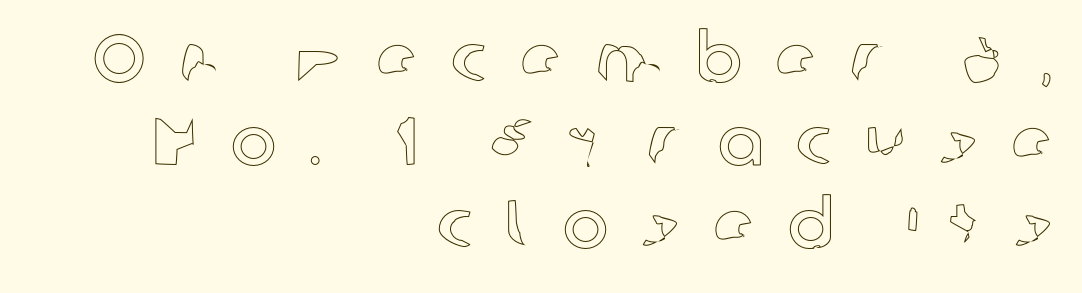
The image shows 68 px text type, upright; set right-aligned, line spacing 1.22x, unusually wide letter spacing (+0.48 em), not underlined; a medium x-height.
